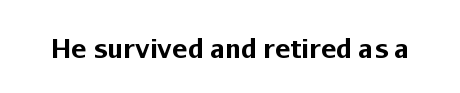
Only glyphs here, with clear space below each row. Rendered with straight, roman letterforms. The glyphs have the mass of a bold cut. Observe the ordinary spacing: letters are neighbours, not strangers.
